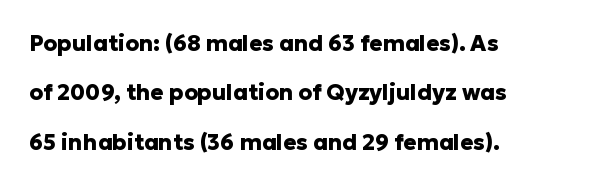
{"italic": "no", "bold": "yes", "underline": "no", "align": "left", "line_spacing": "loose", "line_spacing_ratio": 2.25, "letter_spacing": "normal", "letter_spacing_em": 0.0, "glyph_px": 22}
